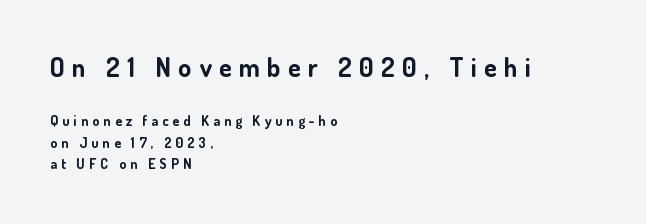
The axis of the letterforms is exactly vertical. Visually the block forms a straight wall on the left and a jagged coastline on the right. Size hierarchy here favors the leading block over the trailing one. The gaps between neighbouring characters are conspicuously large.
